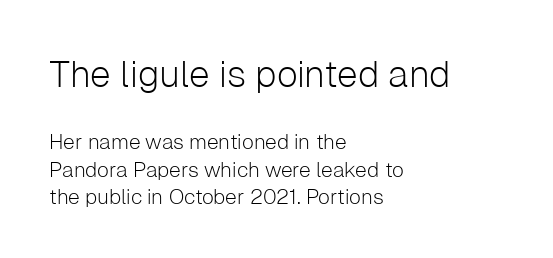
Q: Is the text bold? A: No.
Q: Is the text italic (slanted)? A: No, it is upright.
Q: Is the typeface a serif or a sans-serif typeface? A: Sans-serif.
Q: Is the text underlined? A: No.
Q: How is the paragraph aligned? A: Left-aligned.
Q: Is the spacing between letters normal or unusually wide? A: Normal.
Q: Is the spacing between lines tight, normal or loose? A: Normal.
Q: Which block of text is set in a larger size, the first (top) or the second (bottom)? A: The first (top) one.
Q: Width (condensed, normal, or wide)? A: Normal.
Q: Stroke contrast? A: Low.
Q: x-height? A: Medium.
Q: Monospaced? A: No.
